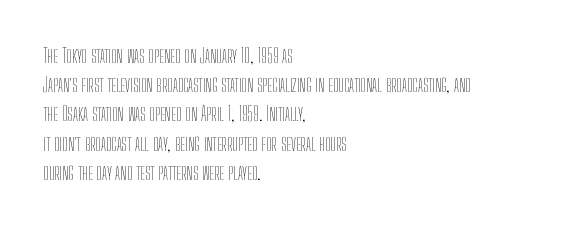
A normal amount of white space separates one row of letters from the next. The foot of each line stays bare and open. The ragged edge is on the right, which tells us the setting is flush left. This sample uses an upright cut, with every glyph sitting square on the baseline. No chunkiness to these letters — they're not bold. Does extra space separate the letters? No, they use regular spacing.
